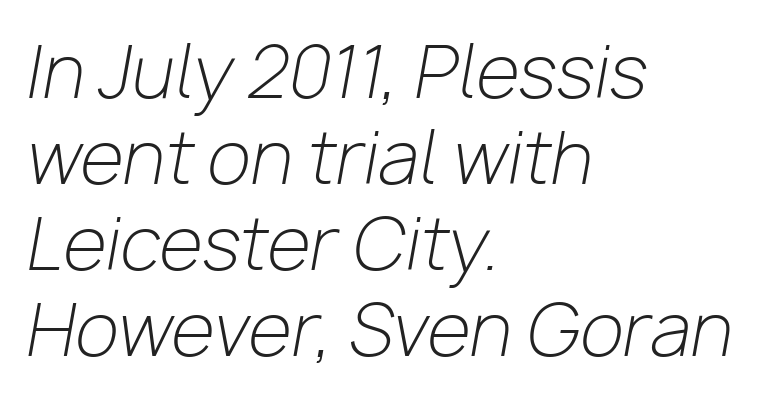
The image shows 71 px light type, italic (leaning right); set left-aligned, line spacing 1.21x, normal letter spacing, not underlined; low stroke contrast and a medium x-height.
